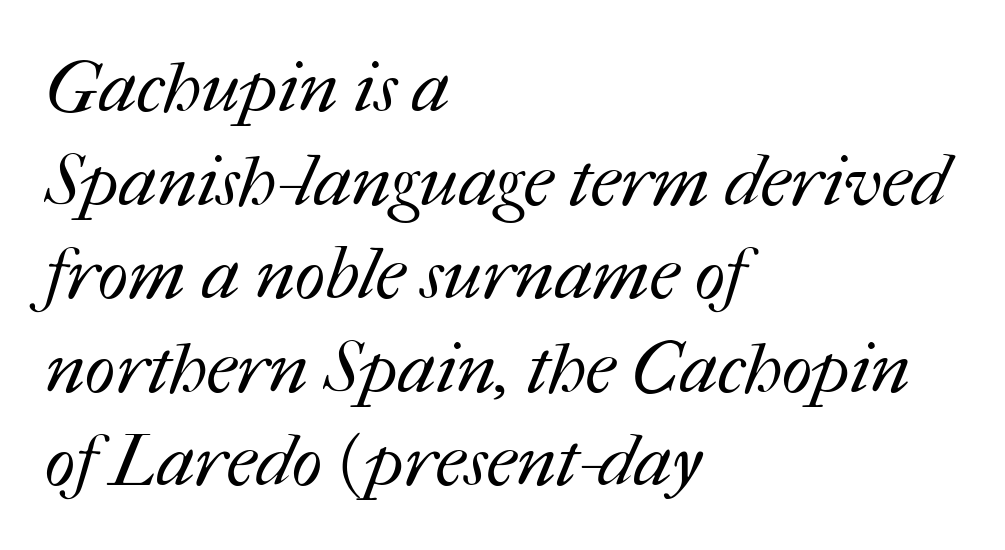
The image shows 72 px regular-weight type; set left-aligned, normal line spacing (1.3x), normal letter spacing, not underlined; medium stroke contrast and a medium x-height.
